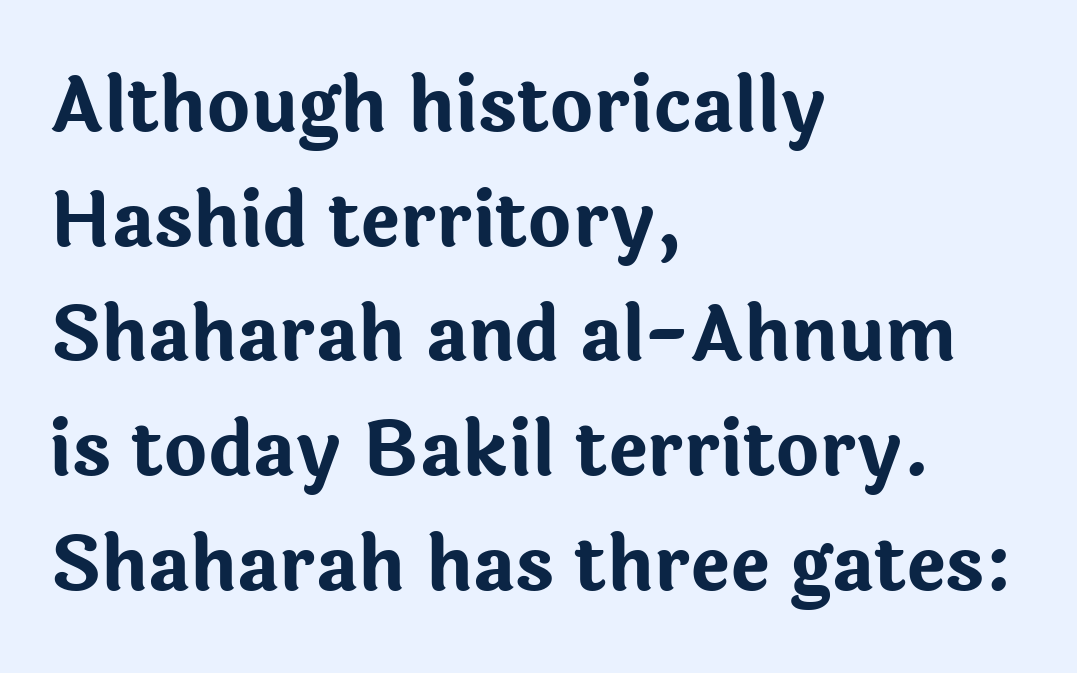
{"serif": "no", "italic": "no", "bold": "yes", "weight": "bold", "width": "normal", "stroke_contrast": "low", "x_height": "medium", "monospaced": "no", "underline": "no", "align": "left", "line_spacing": "normal", "line_spacing_ratio": 1.55, "letter_spacing": "normal", "letter_spacing_em": 0.0, "glyph_px": 74}
